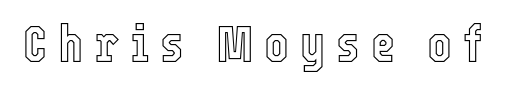
The image shows 52 px condensed type, upright; set unusually wide letter spacing (+0.21 em), not underlined; a medium x-height.
